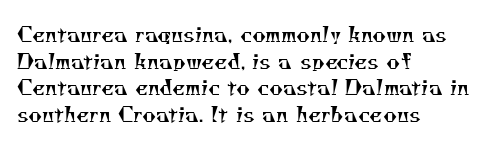
The image shows 21 px text type; set left-aligned, normal line spacing (1.27x), normal letter spacing, not underlined.
